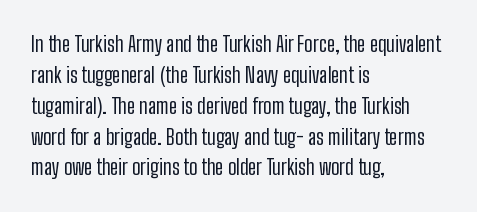
Q: Is the text bold? A: No.
Q: Is the text italic (slanted)? A: No, it is upright.
Q: Is the text underlined? A: No.
Q: How is the paragraph aligned? A: Left-aligned.
Q: Is the spacing between letters normal or unusually wide? A: Normal.
Q: Is the spacing between lines tight, normal or loose? A: Normal.
